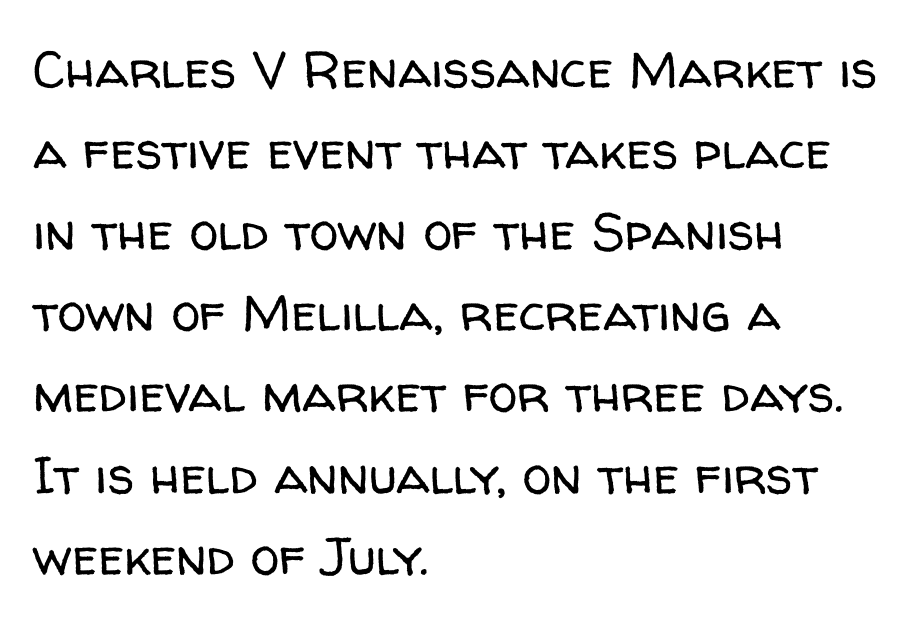
Ordinary non-slanted type is in use. Looks like regular typesetting: each glyph gets only the width it needs. Visually the block forms a straight wall on the left and a jagged coastline on the right. Each stroke keeps to a modest, everyday thickness or less.
